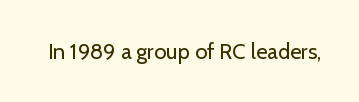
The space directly below the letters is spotless. Quick note: not italic, upright. The line texture is even and compact thanks to regular tracking. These glyphs show unthickened strokes, regular width or finer.
